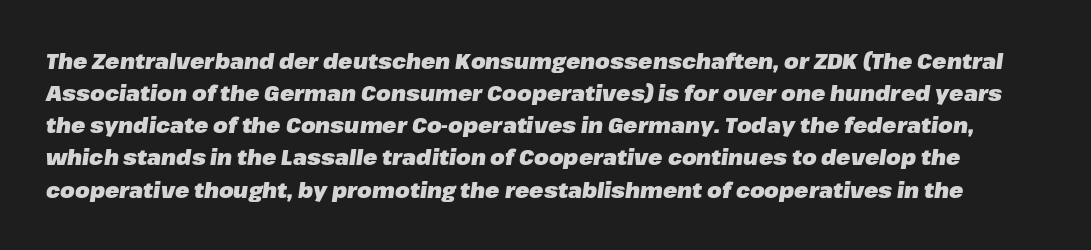
Regular leading. Decoration check: the copy has no underline. The gaps between neighbouring characters are ordinary and unremarkable. In terms of posture, this sample is oblique. Typographic density is high because the face is bold.
